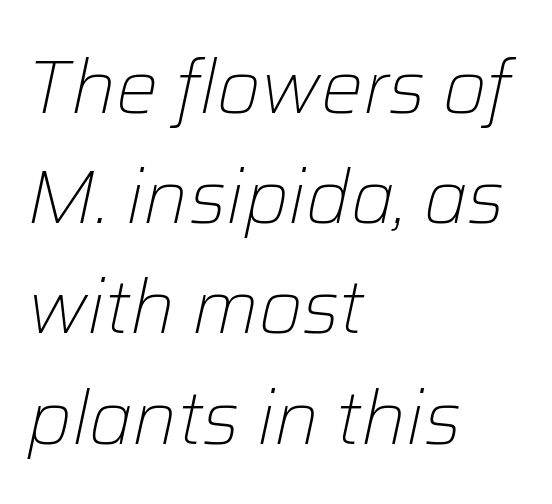
Q: Is the text bold? A: No.
Q: Is the text italic (slanted)? A: Yes, it leans right by about 12 degrees.
Q: Is the text underlined? A: No.
Q: How is the paragraph aligned? A: Left-aligned.
Q: Is the spacing between letters normal or unusually wide? A: Normal.
Q: Is the spacing between lines tight, normal or loose? A: Normal.
Q: Width (condensed, normal, or wide)? A: Normal.
Q: Stroke contrast? A: Low.
Q: x-height? A: Medium.
Q: Monospaced? A: No.
